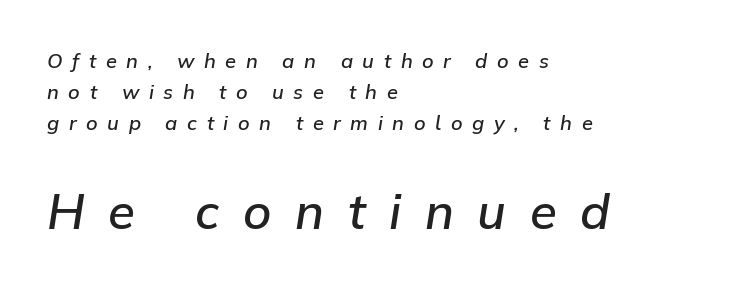
{"italic": "yes", "lean": "right", "slant_degrees": 9, "bold": "semi", "weight": "semibold", "width": "normal", "stroke_contrast": "low", "x_height": "medium", "monospaced": "no", "underline": "no", "align": "left", "line_spacing": "normal", "line_spacing_ratio": 1.55, "letter_spacing": "wide", "letter_spacing_em": 0.48, "larger_block": "second", "size_ratio": 2.45, "glyph_px": 49}
